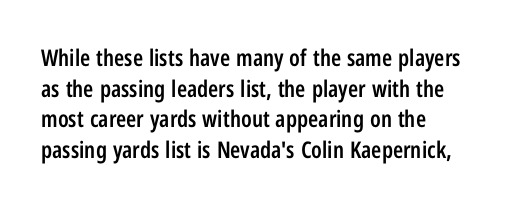
{"italic": "no", "bold": "semi", "underline": "no", "line_spacing": "normal", "line_spacing_ratio": 1.33, "letter_spacing": "normal", "letter_spacing_em": 0.0, "glyph_px": 23}
